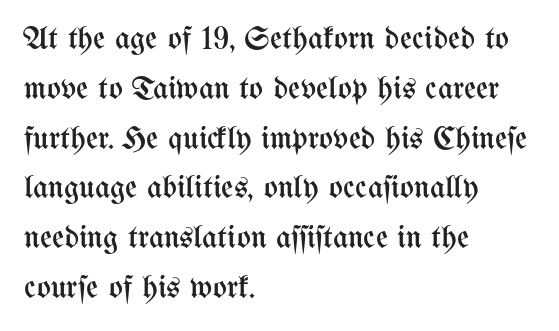
{"italic": "no", "bold": "no", "weight": "regular", "width": "condensed", "stroke_contrast": "medium", "x_height": "medium", "monospaced": "no", "underline": "no", "align": "left", "line_spacing": "normal", "line_spacing_ratio": 1.51, "letter_spacing": "normal", "letter_spacing_em": 0.0, "glyph_px": 33}
